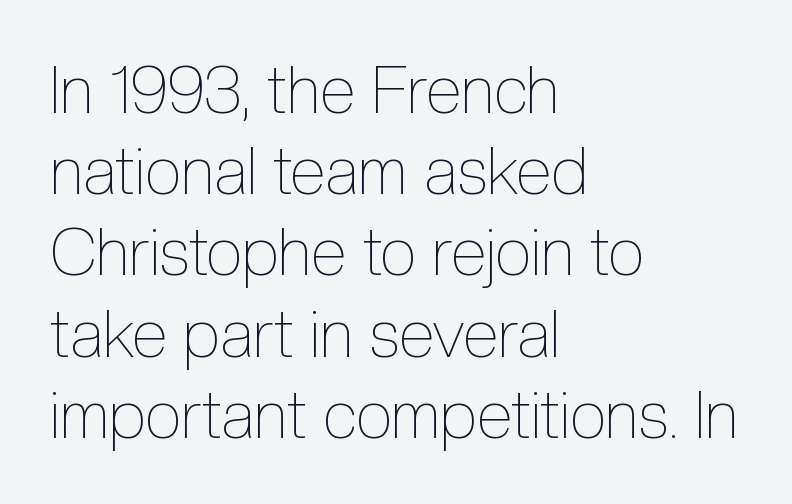
Just letters on the line, the space beneath them empty. One-word summary of the alignment: left. The strokes are not fattened; the text isn't bold. Compared with typical body copy, the letter spacing here is the same. Posture: vertical.
